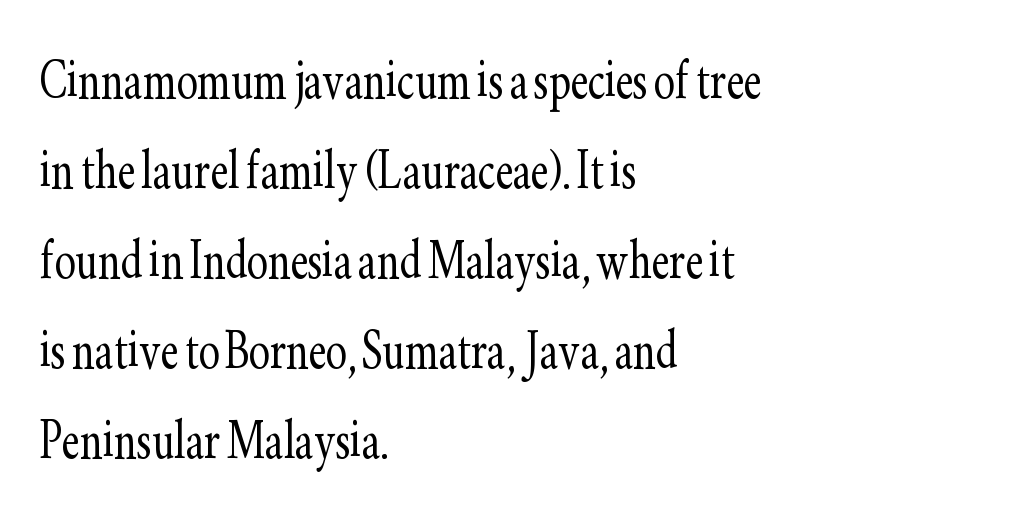
Q: Is the text bold? A: No.
Q: Is the text italic (slanted)? A: No, it is upright.
Q: Is the typeface a serif or a sans-serif typeface? A: Serif.
Q: Is the text underlined? A: No.
Q: How is the paragraph aligned? A: Left-aligned.
Q: Is the spacing between letters normal or unusually wide? A: Normal.
Q: Is the spacing between lines tight, normal or loose? A: Normal.
Q: Width (condensed, normal, or wide)? A: Condensed.
Q: Stroke contrast? A: Low.
Q: x-height? A: Small.
Q: Monospaced? A: No.
